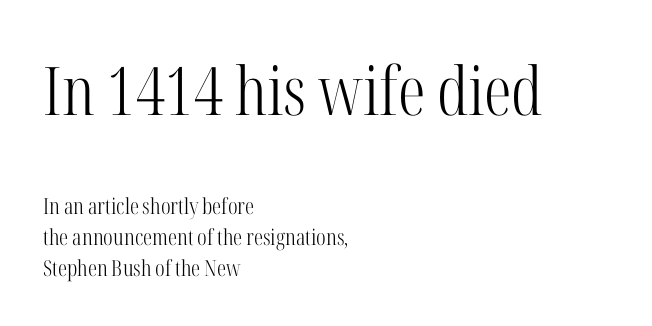
Q: Is the text bold? A: No.
Q: Is the text italic (slanted)? A: No, it is upright.
Q: Is the typeface a serif or a sans-serif typeface? A: Serif.
Q: Is the text underlined? A: No.
Q: How is the paragraph aligned? A: Left-aligned.
Q: Is the spacing between letters normal or unusually wide? A: Normal.
Q: Is the spacing between lines tight, normal or loose? A: Normal.
Q: Which block of text is set in a larger size, the first (top) or the second (bottom)? A: The first (top) one.
Q: Width (condensed, normal, or wide)? A: Condensed.
Q: Stroke contrast? A: High.
Q: x-height? A: Medium.
Q: Monospaced? A: No.
